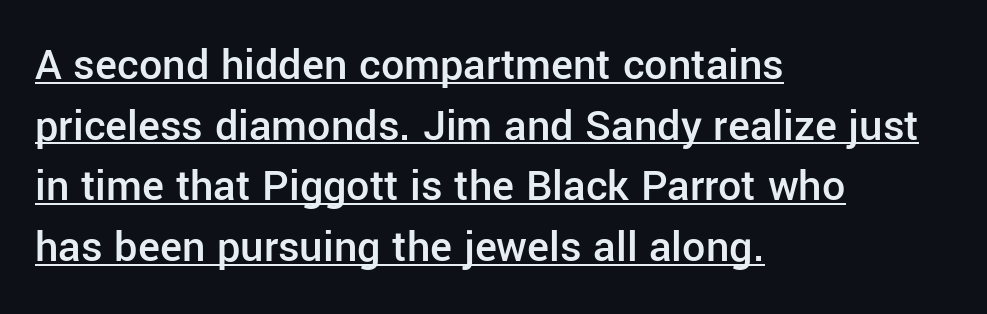
{"serif": "no", "italic": "no", "bold": "semi", "weight": "semibold", "width": "normal", "stroke_contrast": "low", "x_height": "medium", "monospaced": "no", "underline": "yes", "align": "left", "line_spacing": "normal", "line_spacing_ratio": 1.32, "letter_spacing": "normal", "letter_spacing_em": 0.0, "glyph_px": 46}
